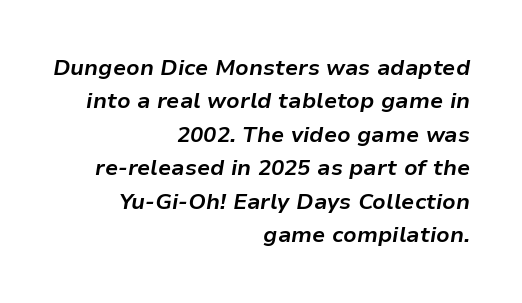
The image shows 22 px bold type, italic (leaning right); set right-aligned, normal line spacing (1.52x), normal letter spacing, not underlined.
